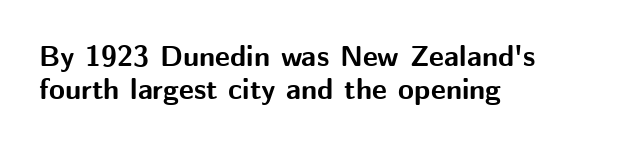
How are the letters spaced? Ordinarily, with no added tracking. The passage shown is typed in a proportional face where columns would drift. The type sits square on the baseline with zero lean. Type without underlining.
